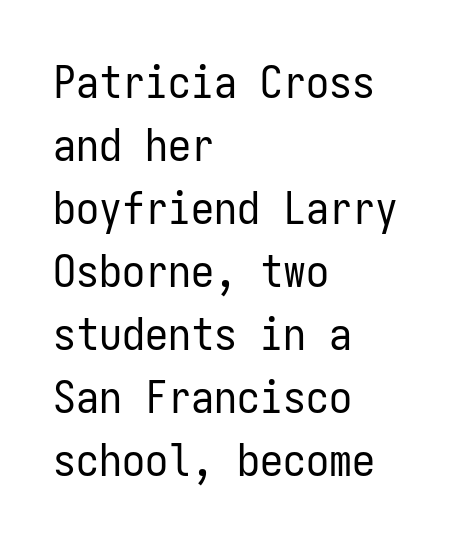
Q: Is the text bold? A: No.
Q: Is the text italic (slanted)? A: No, it is upright.
Q: Is the typeface a serif or a sans-serif typeface? A: Sans-serif.
Q: Is the text underlined? A: No.
Q: How is the paragraph aligned? A: Left-aligned.
Q: Is the spacing between letters normal or unusually wide? A: Normal.
Q: Is the spacing between lines tight, normal or loose? A: Normal.
Q: Width (condensed, normal, or wide)? A: Condensed.
Q: Stroke contrast? A: Low.
Q: x-height? A: Medium.
Q: Monospaced? A: Yes.
